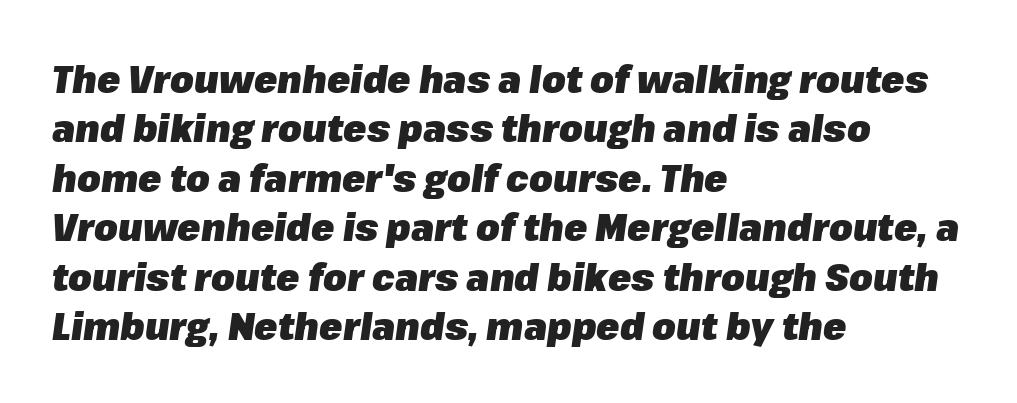
Q: Is the text bold? A: Yes.
Q: Is the text italic (slanted)? A: Yes, it leans right by about 8 degrees.
Q: Is the text underlined? A: No.
Q: How is the paragraph aligned? A: Left-aligned.
Q: Is the spacing between letters normal or unusually wide? A: Normal.
Q: Is the spacing between lines tight, normal or loose? A: Normal.
Q: Width (condensed, normal, or wide)? A: Normal.
Q: Stroke contrast? A: Low.
Q: x-height? A: Medium.
Q: Monospaced? A: No.
